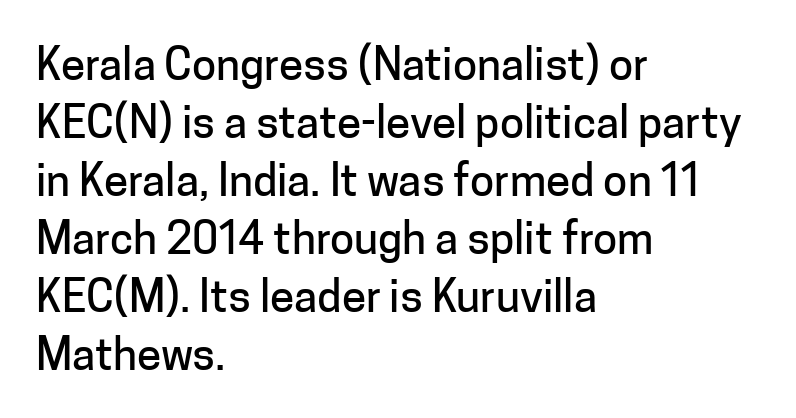
It's the straight-up-and-down kind of type. The passage shown is typed in a proportional face where columns would drift. Default kerning and tracking; the words read as compact shapes. Type without underlining. Type style note: lacks serifs.
